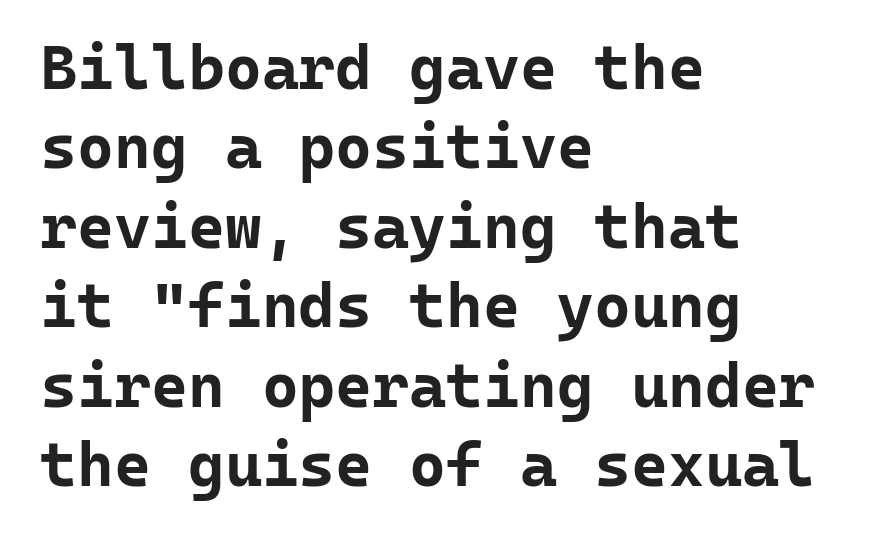
{"serif": "no", "italic": "no", "bold": "yes", "weight": "bold", "width": "normal", "stroke_contrast": "low", "x_height": "medium", "monospaced": "yes", "underline": "no", "align": "left", "line_spacing": "normal", "line_spacing_ratio": 1.26, "letter_spacing": "normal", "letter_spacing_em": 0.0, "glyph_px": 63}
